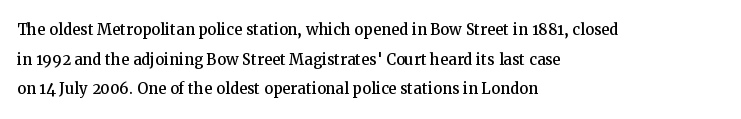
The words here are not underlined. Compared with typical paragraphs, the rows here are spaced about the same. Leftover space on each line is placed entirely after the last word. Students, note that the glyphs here touch the page at normal intervals. Italic: no, the glyphs are upright roman.
